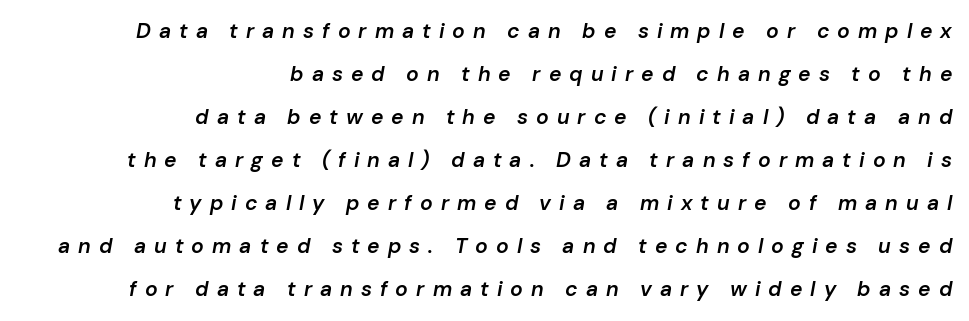
Q: Is the text bold? A: Semi-bold.
Q: Is the text italic (slanted)? A: Yes, it leans right by about 10 degrees.
Q: Is the text underlined? A: No.
Q: How is the paragraph aligned? A: Right-aligned.
Q: Is the spacing between letters normal or unusually wide? A: Unusually wide.
Q: Is the spacing between lines tight, normal or loose? A: Loose.
